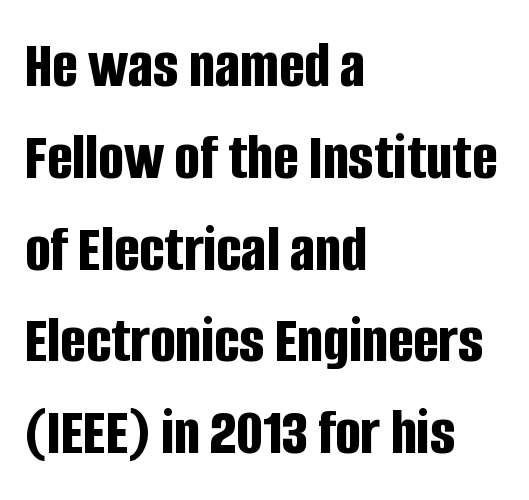
The designer left line spacing at the default. No word sits above an underline. Notice how the stems are strictly vertical — no italics here. Classification — sans serif.
